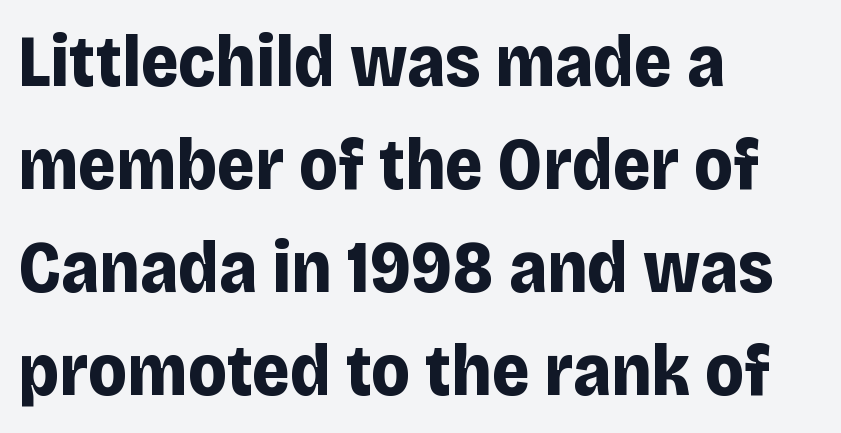
{"serif": "no", "italic": "no", "bold": "yes", "weight": "bold", "width": "normal", "stroke_contrast": "low", "x_height": "large", "monospaced": "no", "underline": "no", "align": "left", "line_spacing": "normal", "line_spacing_ratio": 1.41, "letter_spacing": "normal", "letter_spacing_em": 0.0, "glyph_px": 73}
